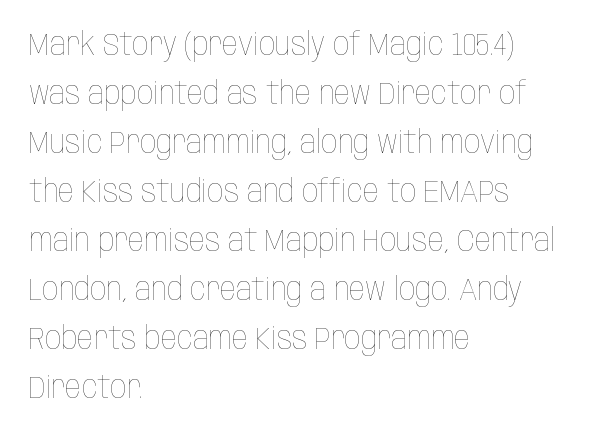
The image shows 32 px thin, condensed type, upright; set left-aligned, normal line spacing (1.53x), normal letter spacing, not underlined; low stroke contrast and a large x-height.
